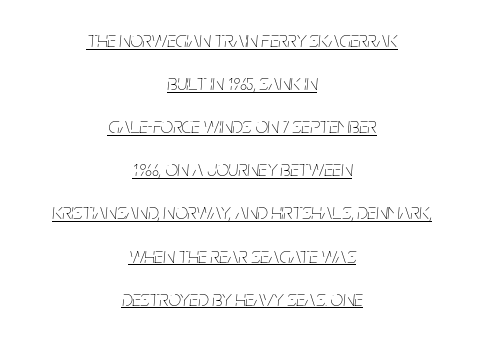
The image shows 22 px text type, italic (leaning right); set centered, loose line spacing (1.96x), normal letter spacing, underlined.
